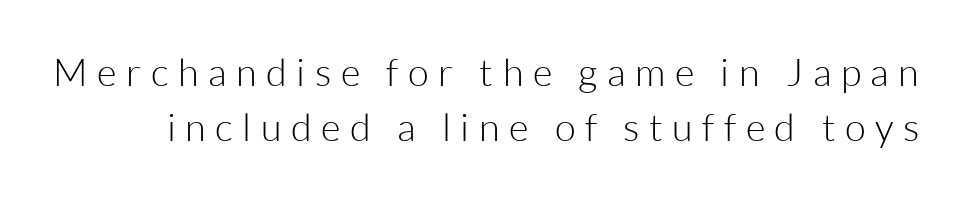
Letters rest on an invisible, unmarked baseline. Varying glyph widths throughout — classic text-font behaviour. Compared with typical body copy, the letter spacing here is much looser. When letters stand straight like this, we call the style roman or upright.
